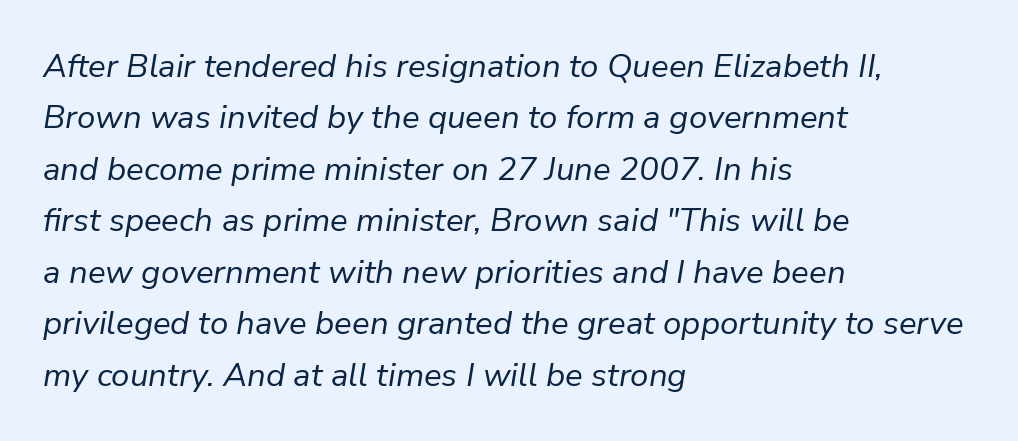
Q: Is the text bold? A: No.
Q: Is the text italic (slanted)? A: Yes, it leans right by about 9 degrees.
Q: Is the text underlined? A: No.
Q: How is the paragraph aligned? A: Left-aligned.
Q: Is the spacing between letters normal or unusually wide? A: Normal.
Q: Is the spacing between lines tight, normal or loose? A: Normal.
Q: Width (condensed, normal, or wide)? A: Normal.
Q: Stroke contrast? A: Low.
Q: x-height? A: Medium.
Q: Monospaced? A: No.
